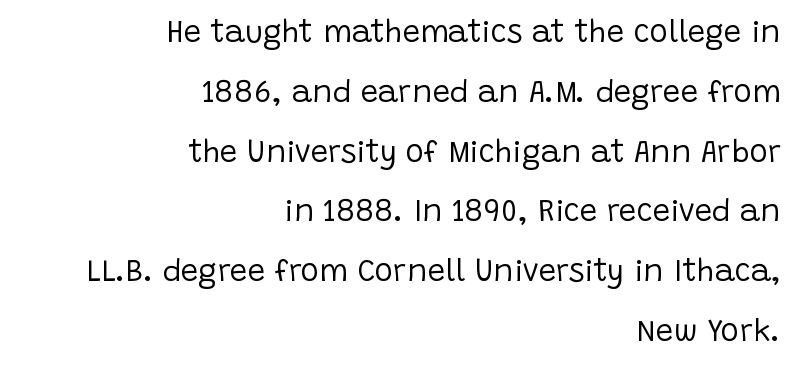
{"serif": "no", "italic": "no", "bold": "no", "weight": "regular", "width": "normal", "stroke_contrast": "low", "x_height": "large", "monospaced": "no", "underline": "no", "align": "right", "line_spacing": "loose", "line_spacing_ratio": 1.93, "letter_spacing": "normal", "letter_spacing_em": 0.0, "glyph_px": 31}
